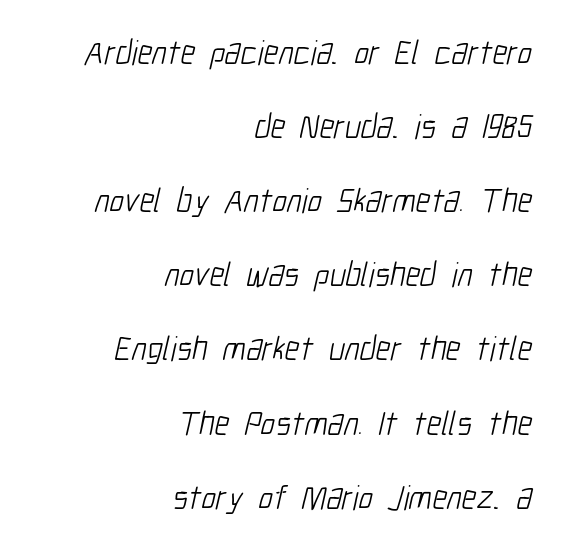
The image shows 34 px light, condensed sans-serif type; set right-aligned, loose line spacing (2.18x), normal letter spacing, not underlined; low stroke contrast and a medium x-height.
